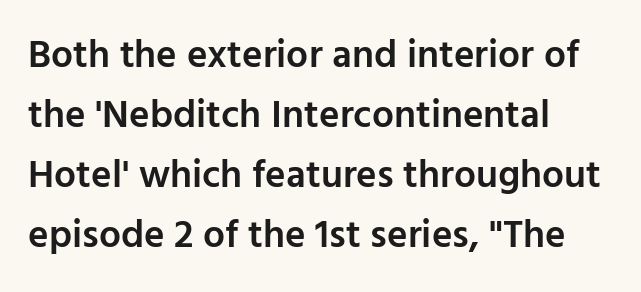
{"serif": "no", "italic": "no", "bold": "semi", "weight": "semibold", "width": "normal", "stroke_contrast": "low", "x_height": "medium", "monospaced": "no", "underline": "no", "align": "left", "line_spacing": "normal", "line_spacing_ratio": 1.54, "letter_spacing": "normal", "letter_spacing_em": 0.0, "glyph_px": 39}
